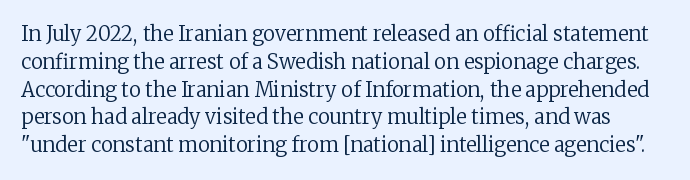
Q: Is the text bold? A: No.
Q: Is the text italic (slanted)? A: No, it is upright.
Q: Is the text underlined? A: No.
Q: Is the spacing between letters normal or unusually wide? A: Normal.
Q: Is the spacing between lines tight, normal or loose? A: Normal.
